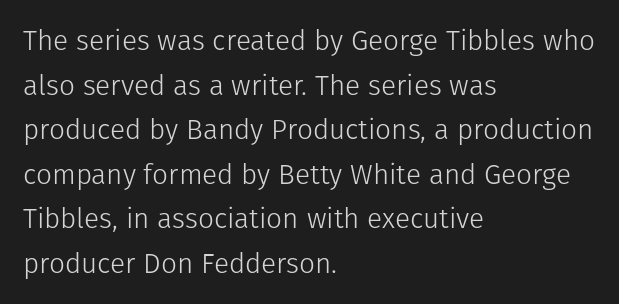
The image shows 28 px light sans-serif type, upright; set left-aligned, normal line spacing (1.59x), normal letter spacing, not underlined; low stroke contrast and a medium x-height.
